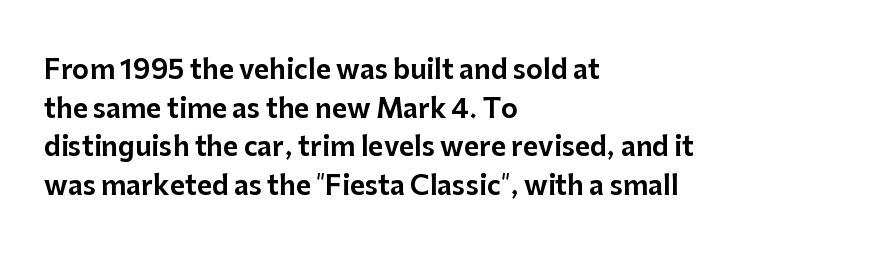
Q: Is the text italic (slanted)? A: No, it is upright.
Q: Is the text underlined? A: No.
Q: How is the paragraph aligned? A: Left-aligned.
Q: Is the spacing between letters normal or unusually wide? A: Normal.
Q: Is the spacing between lines tight, normal or loose? A: Normal.
